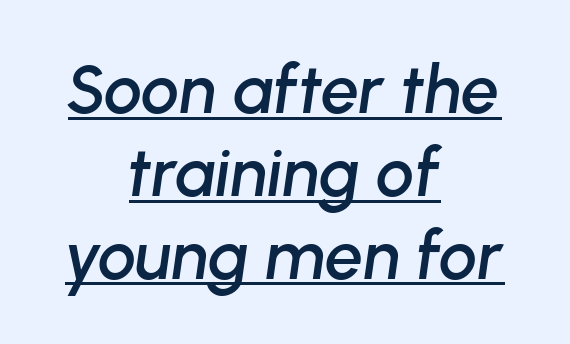
The image shows 68 px text type, italic (leaning right); set centered, line spacing 1.22x, normal letter spacing, underlined; low stroke contrast and a medium x-height.
